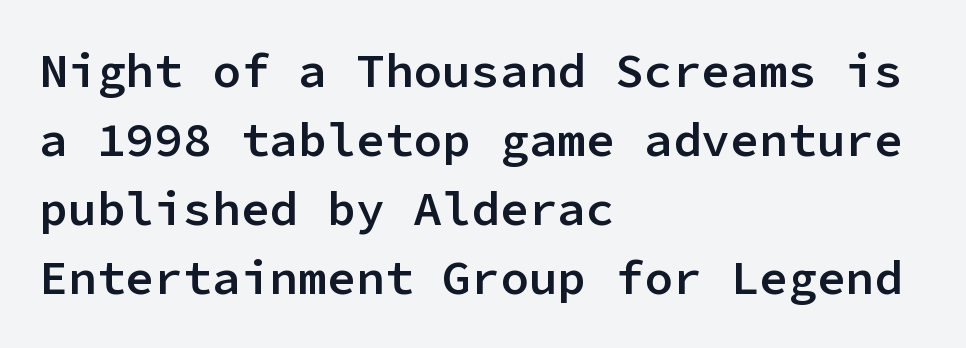
The face used here is monospaced, like something from a code editor. Teacher's note: observe the even left margin — that is flush-left alignment. Words appear dense and cohesive because spacing is normal. A typesetter would call this leading conventional body-copy spacing. Rendered with straight, roman letterforms.
